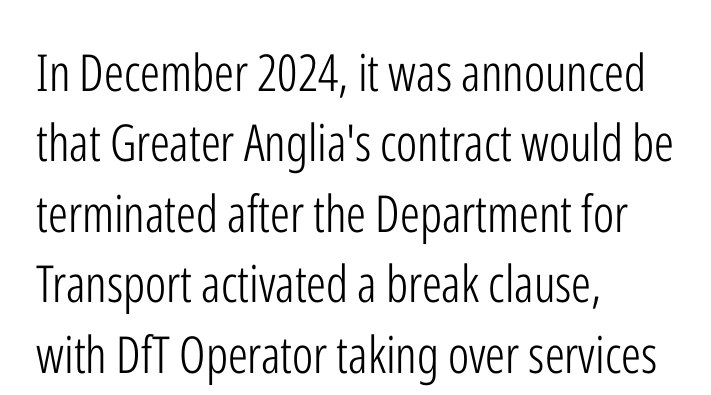
The image shows 51 px light, condensed sans-serif type, upright; set left-aligned, normal line spacing (1.38x), normal letter spacing, not underlined; low stroke contrast and a medium x-height.
